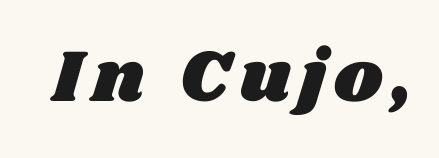
Q: Is the text underlined? A: No.
Q: Width (condensed, normal, or wide)? A: Wide.
Q: Stroke contrast? A: Medium.
Q: x-height? A: Large.
Q: Monospaced? A: No.
